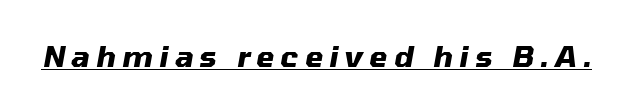
Q: Is the text bold? A: Yes.
Q: Is the text italic (slanted)? A: Yes, it leans right by about 10 degrees.
Q: Is the text underlined? A: Yes.
Q: Is the spacing between letters normal or unusually wide? A: Unusually wide.
Q: Width (condensed, normal, or wide)? A: Normal.
Q: Stroke contrast? A: Medium.
Q: x-height? A: Medium.
Q: Monospaced? A: No.
